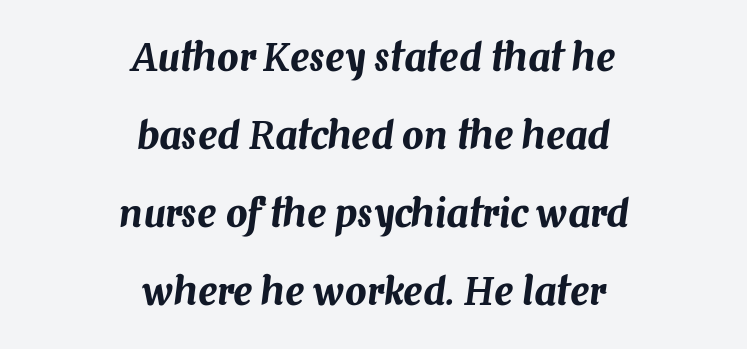
Has an underline been added? It has not. Short note: letters normally spaced. Spacing verdict: proportional, widths tailored to each character. Notice how the stems are inclined rather than vertical — that's the hallmark of italics. Vertical spacing — loose. Casual observation: everything's sitting right in the middle.
